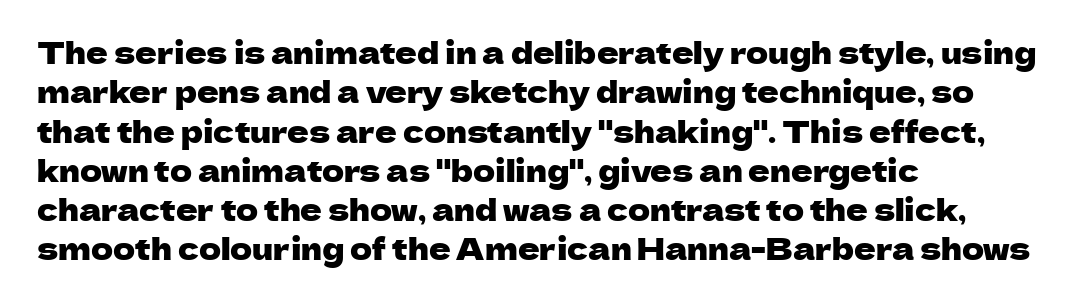
Q: Is the text italic (slanted)? A: No, it is upright.
Q: Is the typeface a serif or a sans-serif typeface? A: Sans-serif.
Q: Is the text underlined? A: No.
Q: How is the paragraph aligned? A: Left-aligned.
Q: Is the spacing between letters normal or unusually wide? A: Normal.
Q: Is the spacing between lines tight, normal or loose? A: Normal.
Q: Width (condensed, normal, or wide)? A: Normal.
Q: Stroke contrast? A: Low.
Q: x-height? A: Medium.
Q: Monospaced? A: No.
